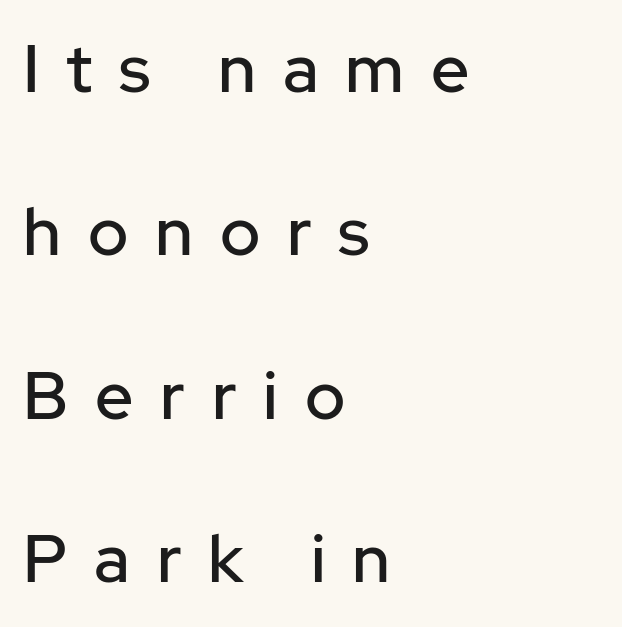
{"serif": "no", "italic": "no", "width": "normal", "stroke_contrast": "low", "x_height": "medium", "monospaced": "no", "underline": "no", "align": "left", "line_spacing": "loose", "line_spacing_ratio": 2.44, "letter_spacing": "wide", "letter_spacing_em": 0.4, "glyph_px": 67}
